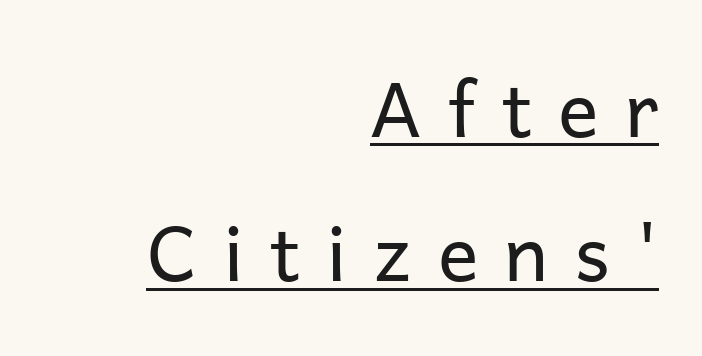
{"serif": "no", "italic": "no", "bold": "no", "weight": "regular", "width": "normal", "stroke_contrast": "low", "x_height": "medium", "monospaced": "no", "underline": "yes", "align": "right", "line_spacing": "loose", "line_spacing_ratio": 1.9, "letter_spacing": "wide", "letter_spacing_em": 0.34, "glyph_px": 76}
